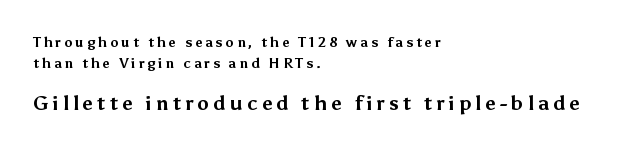
{"italic": "no", "bold": "yes", "underline": "no", "align": "left", "line_spacing": "normal", "line_spacing_ratio": 1.49, "letter_spacing": "wide", "letter_spacing_em": 0.2, "larger_block": "second", "size_ratio": 1.43, "glyph_px": 20}
